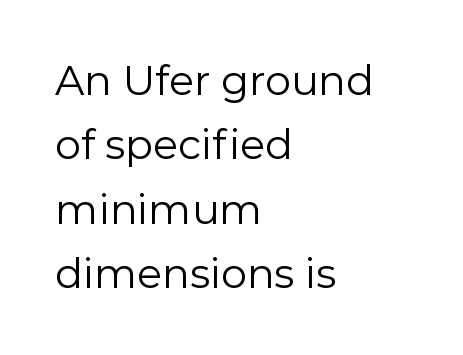
The image shows 41 px regular-weight sans-serif type, upright; set left-aligned, normal line spacing (1.57x), normal letter spacing, not underlined; a medium x-height.
